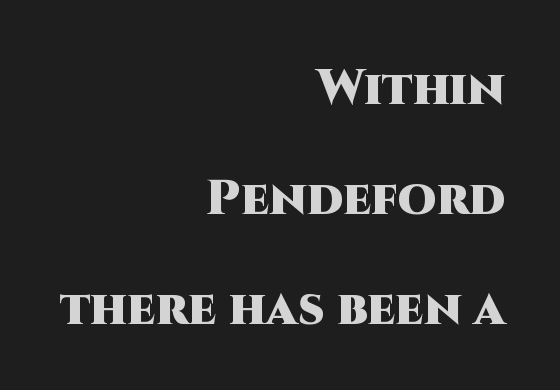
Is the block centered? No — it sits flush against the right margin. Rendered with straight, roman letterforms. Rows of type keep a wide berth in the vertical direction. A typesetter would call this zero additional tracking. Spacing verdict: proportional, widths tailored to each character.
